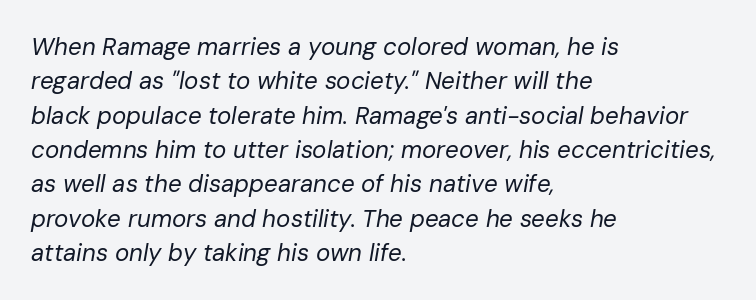
{"italic": "yes", "lean": "right", "slant_degrees": 10, "bold": "no", "underline": "no", "align": "left", "line_spacing": "normal", "line_spacing_ratio": 1.43, "letter_spacing": "normal", "letter_spacing_em": 0.0, "glyph_px": 24}
